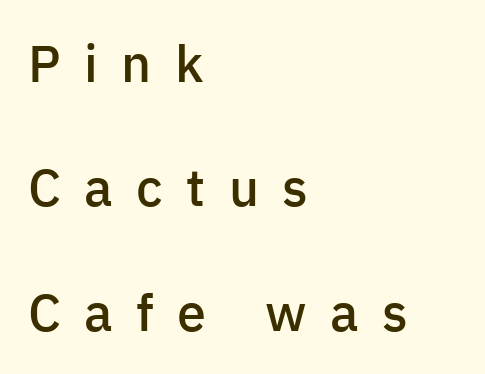
The image shows 52 px semibold sans-serif type, upright; set left-aligned, loose line spacing (2.39x), unusually wide letter spacing (+0.45 em), not underlined; low stroke contrast and a medium x-height.
